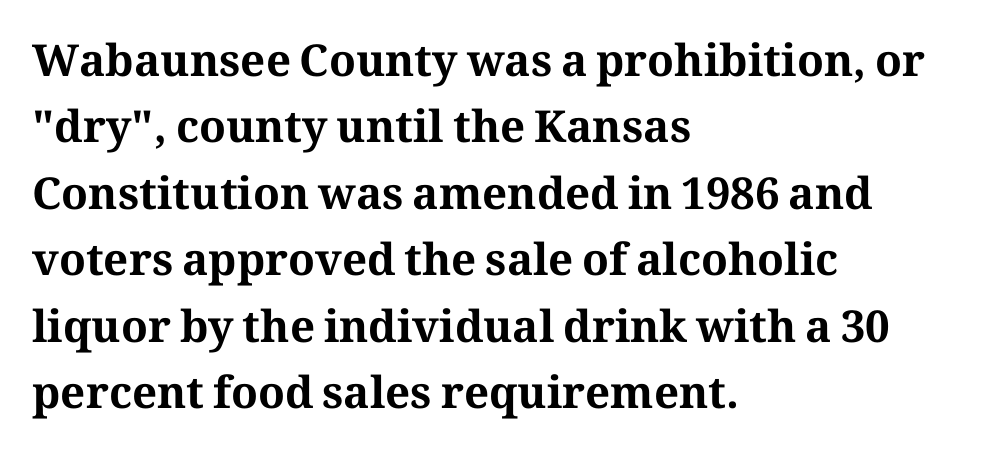
{"serif": "yes", "italic": "no", "bold": "yes", "weight": "bold", "width": "normal", "stroke_contrast": "medium", "x_height": "medium", "monospaced": "no", "underline": "no", "align": "left", "line_spacing": "normal", "line_spacing_ratio": 1.51, "letter_spacing": "normal", "letter_spacing_em": 0.0, "glyph_px": 44}
